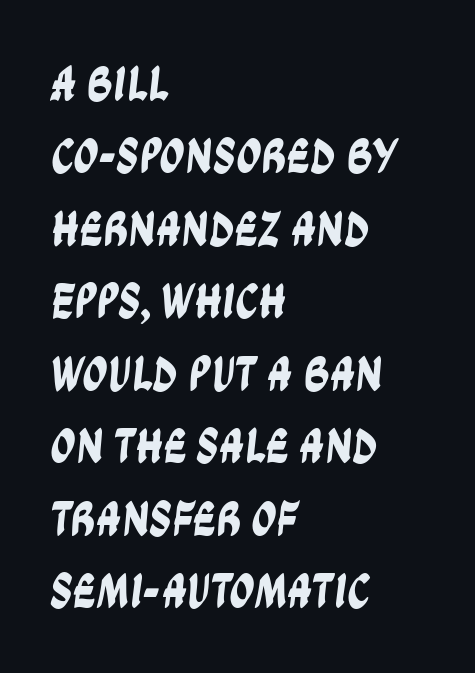
Characters follow at the spacing the type designer built in. The face used here is a sans, in the tradition of grotesques and geometrics. The letters advance in unequal steps, a hallmark of proportional type. The block of text has a typical density, with ordinary space between rows.
